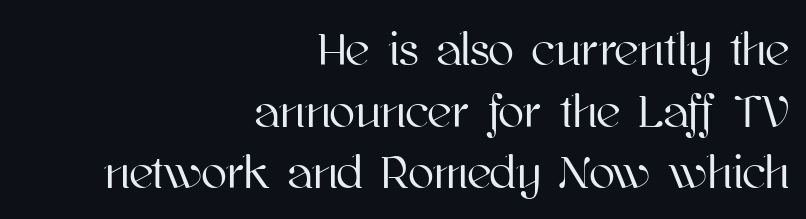
The image shows 47 px text type, upright; set right-aligned, normal line spacing (1.31x), normal letter spacing, not underlined; high stroke contrast and a medium x-height.
